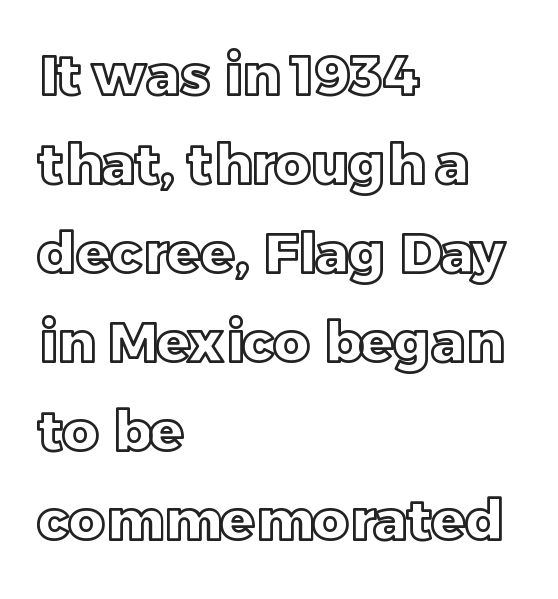
The baseline area is clear. In CSS terms this would be text-align: left. Leading: standard. Nobody touched the tracking dial on this one.
